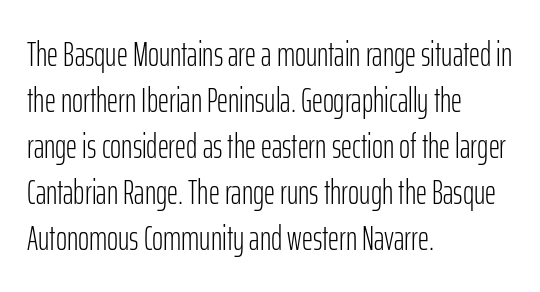
{"serif": "no", "italic": "no", "bold": "no", "weight": "light", "width": "condensed", "stroke_contrast": "low", "x_height": "medium", "monospaced": "no", "underline": "no", "align": "left", "line_spacing": "normal", "line_spacing_ratio": 1.35, "letter_spacing": "normal", "letter_spacing_em": 0.0, "glyph_px": 34}
